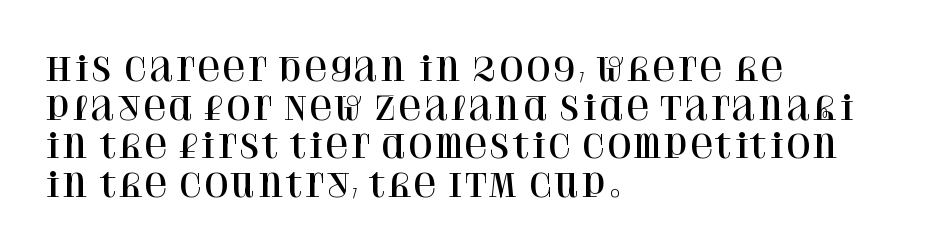
Q: Is the text italic (slanted)? A: No, it is upright.
Q: Is the typeface a serif or a sans-serif typeface? A: Serif.
Q: Is the text underlined? A: No.
Q: How is the paragraph aligned? A: Left-aligned.
Q: Is the spacing between letters normal or unusually wide? A: Normal.
Q: Width (condensed, normal, or wide)? A: Normal.
Q: Stroke contrast? A: High.
Q: x-height? A: Large.
Q: Monospaced? A: No.
